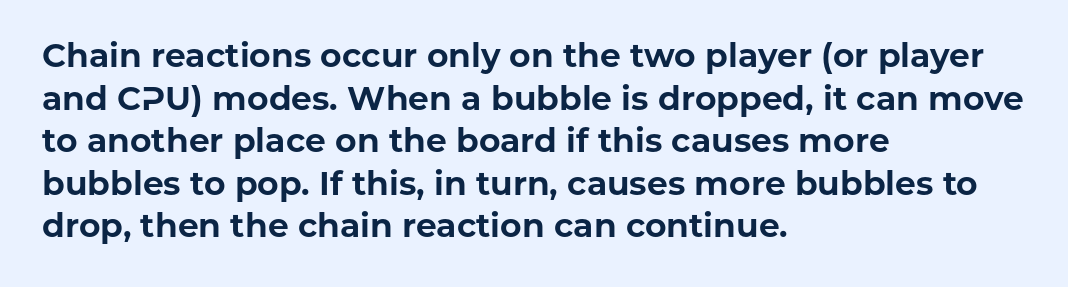
Characters remain perfectly vertical along every line. Observe the ordinary spacing: letters are neighbours, not strangers. Bold? Absolutely — the strokes are thick and heavy. In terms of letterform style, serifs are entirely absent. These lines are set flush left with a ragged right edge.
